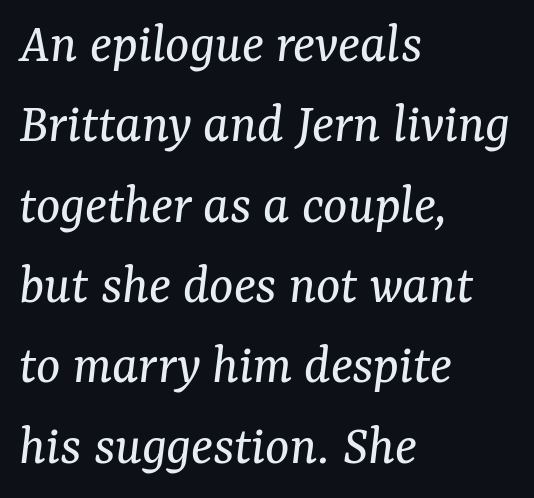
Q: Is the text bold? A: No.
Q: Is the text italic (slanted)? A: Yes, it leans right by about 7 degrees.
Q: Is the typeface a serif or a sans-serif typeface? A: Serif.
Q: Is the text underlined? A: No.
Q: How is the paragraph aligned? A: Left-aligned.
Q: Is the spacing between letters normal or unusually wide? A: Normal.
Q: Is the spacing between lines tight, normal or loose? A: Normal.
Q: Width (condensed, normal, or wide)? A: Normal.
Q: Stroke contrast? A: Medium.
Q: x-height? A: Medium.
Q: Monospaced? A: No.
